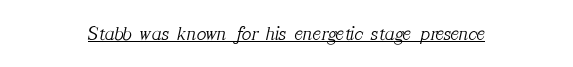
The specimen reads as italic at a glance. The typesetting does not lean heavy: it is not bold. The face used here appears with an underline applied. Alignment: centered. The horizontal fit of the characters is conventional and even.
